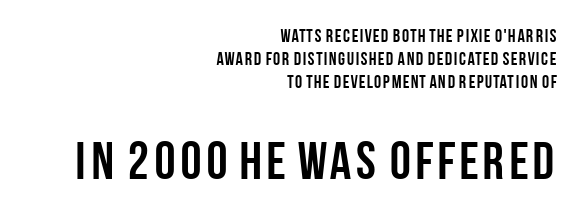
The image shows 53 px semibold, condensed sans-serif type, upright; set right-aligned, normal line spacing (1.27x), normal letter spacing, not underlined; the second (bottom) block is 2.94x larger; low stroke contrast and a large x-height.
